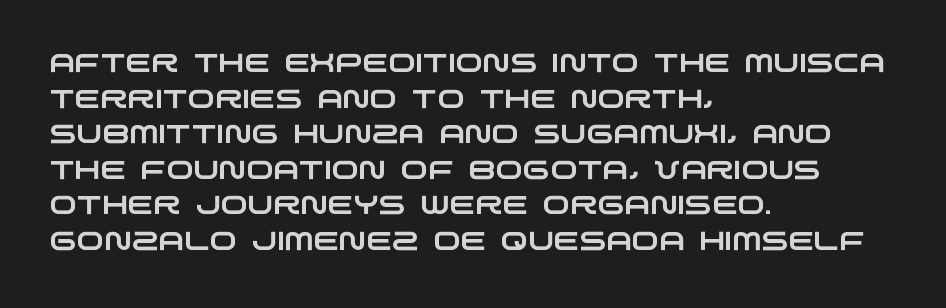
{"underline": "no", "align": "left", "line_spacing": "normal", "line_spacing_ratio": 1.37, "letter_spacing": "normal", "letter_spacing_em": 0.0, "glyph_px": 26}
